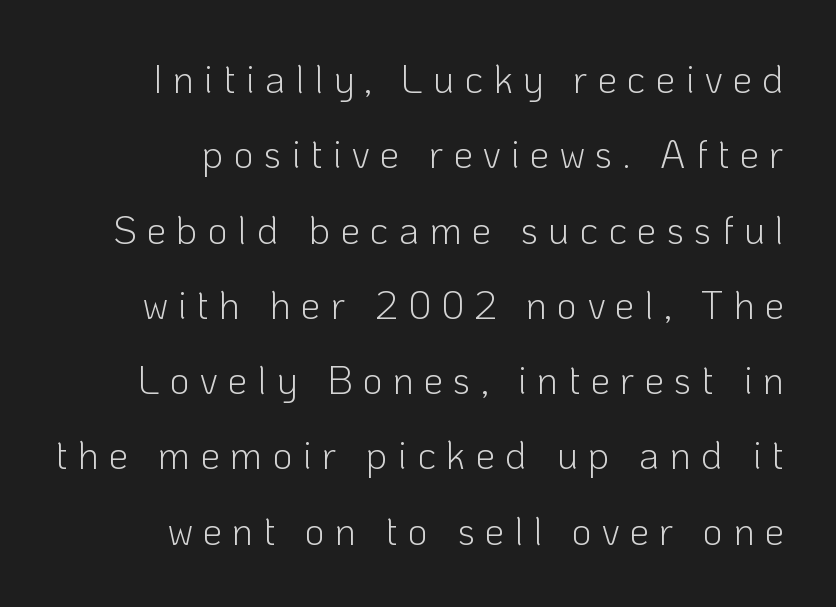
Q: Is the text bold? A: No.
Q: Is the text italic (slanted)? A: No, it is upright.
Q: Is the typeface a serif or a sans-serif typeface? A: Sans-serif.
Q: Is the text underlined? A: No.
Q: How is the paragraph aligned? A: Right-aligned.
Q: Is the spacing between letters normal or unusually wide? A: Unusually wide.
Q: Is the spacing between lines tight, normal or loose? A: Loose.
Q: Width (condensed, normal, or wide)? A: Normal.
Q: Stroke contrast? A: Low.
Q: x-height? A: Medium.
Q: Monospaced? A: No.
